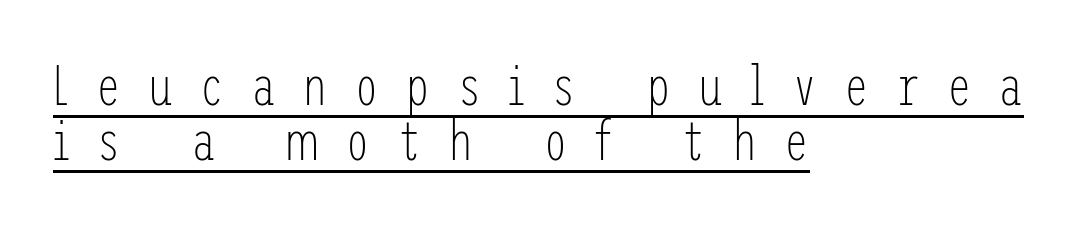
Q: Is the text bold? A: No.
Q: Is the text italic (slanted)? A: No, it is upright.
Q: Is the typeface a serif or a sans-serif typeface? A: Sans-serif.
Q: Is the text underlined? A: Yes.
Q: How is the paragraph aligned? A: Left-aligned.
Q: Is the spacing between letters normal or unusually wide? A: Unusually wide.
Q: Is the spacing between lines tight, normal or loose? A: Tight.
Q: Width (condensed, normal, or wide)? A: Condensed.
Q: Stroke contrast? A: Low.
Q: x-height? A: Medium.
